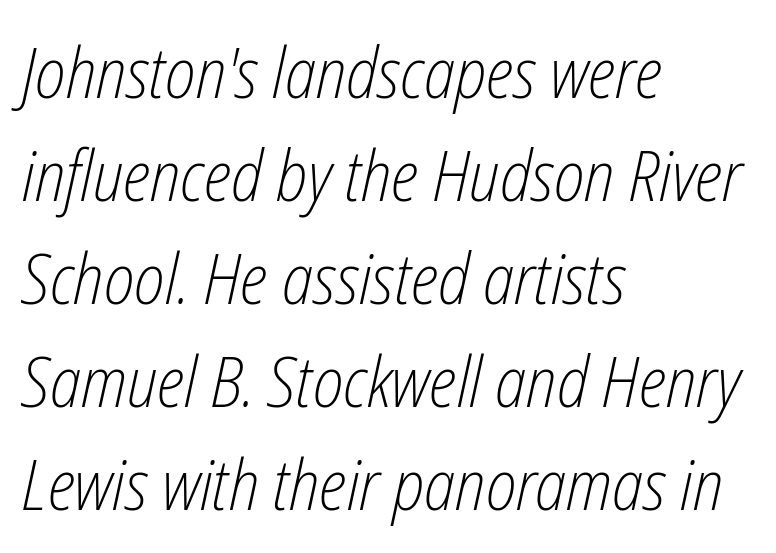
You could not count columns in this text — the font is proportionally spaced. Students, note that the glyphs here touch the page at normal intervals. The passage shown leans; its letterforms are oblique. Where is the straight margin? On the left. This is not heavy type; no bold has been used.
